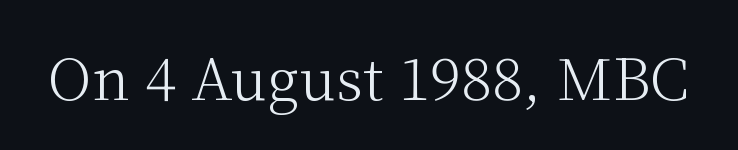
Q: Is the text bold? A: No.
Q: Is the text italic (slanted)? A: No, it is upright.
Q: Is the typeface a serif or a sans-serif typeface? A: Serif.
Q: Is the text underlined? A: No.
Q: Is the spacing between letters normal or unusually wide? A: Normal.
Q: Width (condensed, normal, or wide)? A: Normal.
Q: Stroke contrast? A: Medium.
Q: x-height? A: Medium.
Q: Monospaced? A: No.
